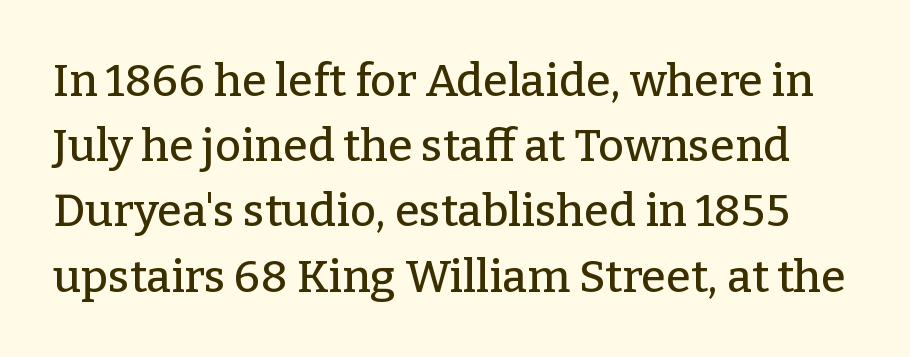
Q: Is the text italic (slanted)? A: No, it is upright.
Q: Is the typeface a serif or a sans-serif typeface? A: Serif.
Q: Is the text underlined? A: No.
Q: Is the spacing between letters normal or unusually wide? A: Normal.
Q: Is the spacing between lines tight, normal or loose? A: Normal.
Q: Width (condensed, normal, or wide)? A: Normal.
Q: Stroke contrast? A: Low.
Q: x-height? A: Medium.
Q: Monospaced? A: No.
